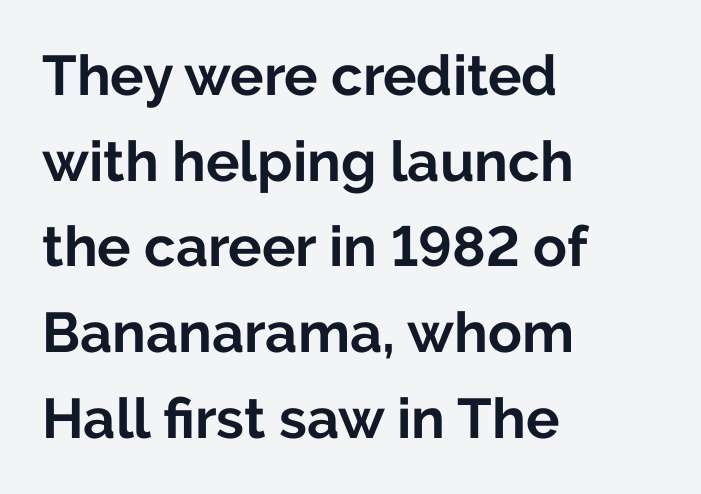
The letters stand straight up with perfectly vertical stems. The letters advance in unequal steps, a hallmark of proportional type. Type style note: lacks serifs. Between one letter and the next there's only the usual sliver of space.
